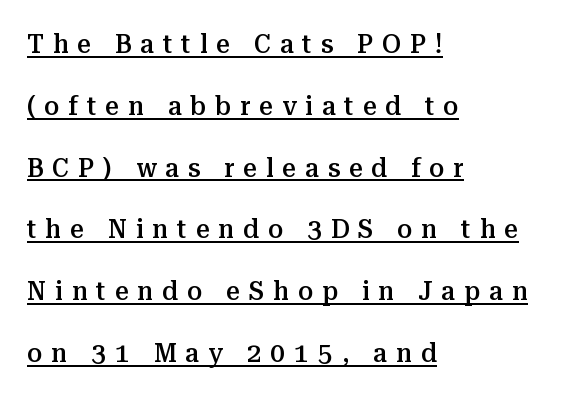
{"italic": "no", "bold": "semi", "underline": "yes", "align": "left", "line_spacing": "loose", "line_spacing_ratio": 2.29, "letter_spacing": "wide", "letter_spacing_em": 0.33, "glyph_px": 27}
